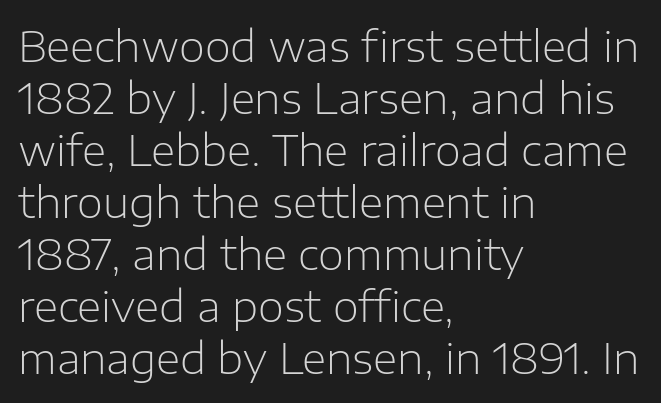
Q: Is the text bold? A: No.
Q: Is the text italic (slanted)? A: No, it is upright.
Q: Is the typeface a serif or a sans-serif typeface? A: Sans-serif.
Q: Is the text underlined? A: No.
Q: How is the paragraph aligned? A: Left-aligned.
Q: Is the spacing between letters normal or unusually wide? A: Normal.
Q: Width (condensed, normal, or wide)? A: Normal.
Q: Stroke contrast? A: Low.
Q: x-height? A: Medium.
Q: Monospaced? A: No.
